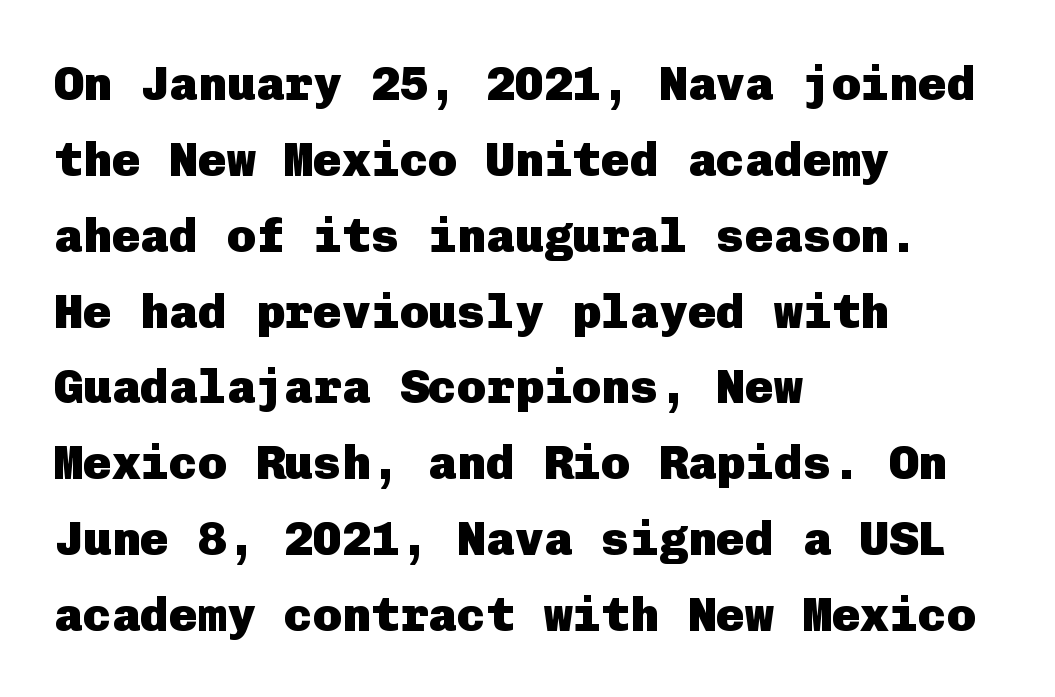
{"serif": "no", "italic": "no", "bold": "yes", "weight": "heavy", "width": "normal", "stroke_contrast": "low", "x_height": "medium", "underline": "no", "align": "left", "line_spacing": "normal", "line_spacing_ratio": 1.58, "letter_spacing": "normal", "letter_spacing_em": 0.0, "glyph_px": 48}
